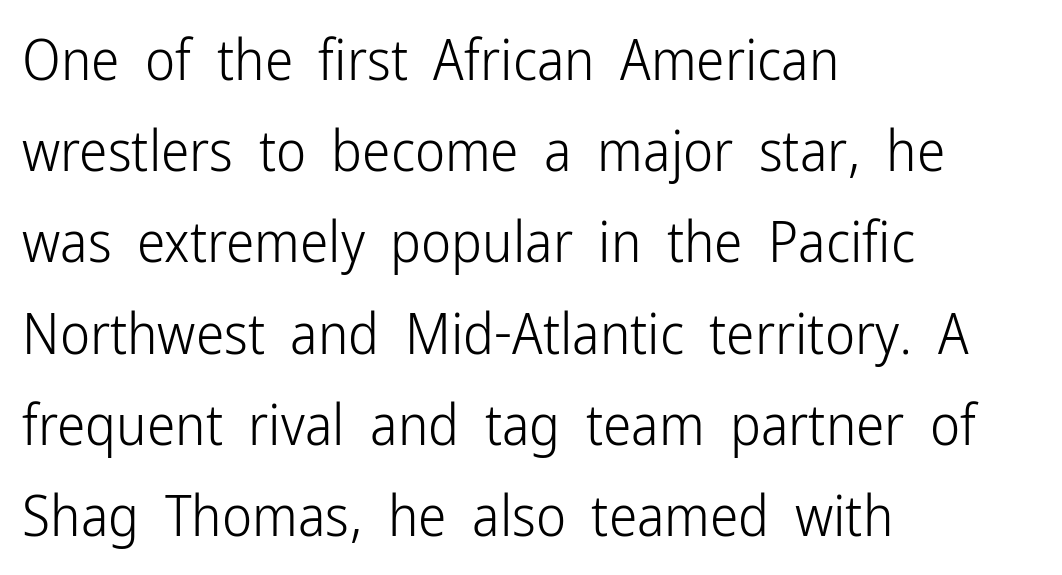
{"serif": "no", "italic": "no", "bold": "no", "weight": "light", "width": "condensed", "stroke_contrast": "low", "x_height": "medium", "monospaced": "no", "underline": "no", "align": "left", "line_spacing": "normal", "line_spacing_ratio": 1.6, "letter_spacing": "normal", "letter_spacing_em": 0.0, "glyph_px": 57}
